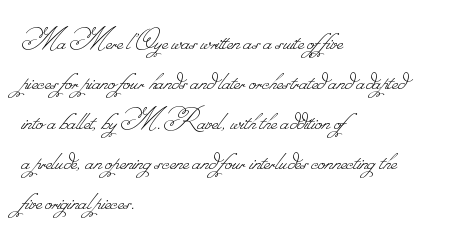
{"bold": "no", "weight": "thin", "width": "normal", "stroke_contrast": "low", "monospaced": "no", "underline": "no", "align": "left", "line_spacing": "normal", "line_spacing_ratio": 1.25, "letter_spacing": "normal", "letter_spacing_em": 0.0, "glyph_px": 32}
